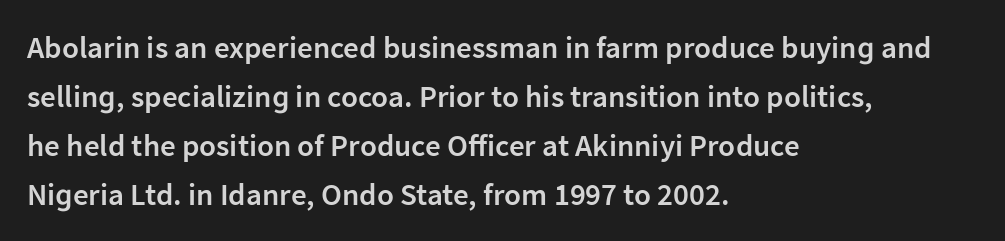
Does the lettering tilt? It doesn't — this is upright. Baseline-to-baseline distance is the conventional proportion of letter height. Beneath every word, the page is bare. The letters advance in unequal steps, a hallmark of proportional type. How heavy is the stroke? Medium-heavy — a semibold, shy of bold.
